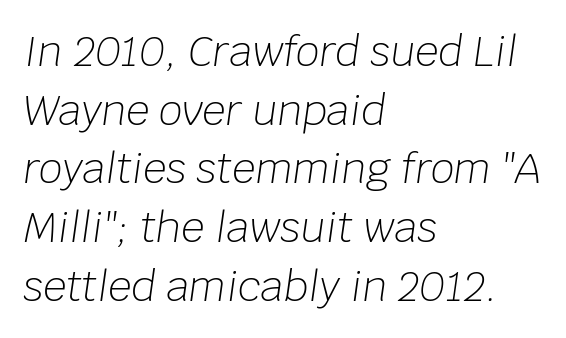
The image shows 41 px light type, italic (leaning right); set left-aligned, normal line spacing (1.43x), normal letter spacing, not underlined; low stroke contrast and a large x-height.
